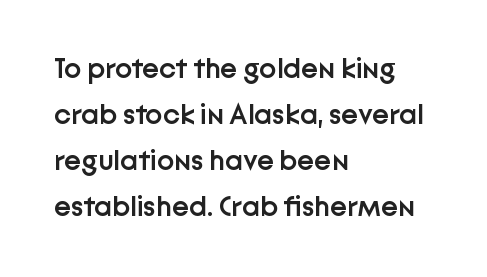
Each word holds together tightly as a unit, with standard inter-letter gaps. The typesetter chose a ragged-right arrangement here. The space between consecutive lines is moderate. The foot of each line stays bare and open.
